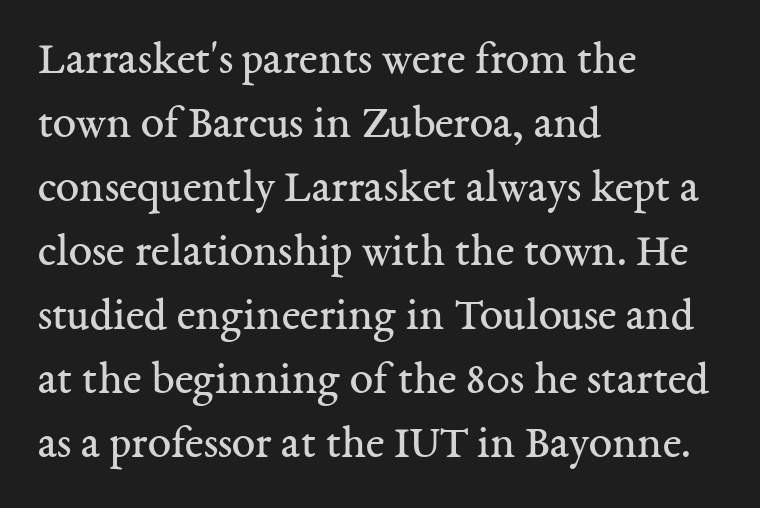
The image shows 47 px regular-weight serif type, upright; set left-aligned, normal line spacing (1.36x), normal letter spacing, not underlined; medium stroke contrast and a medium x-height.
